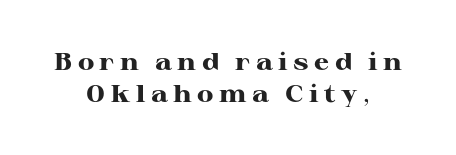
{"italic": "no", "bold": "yes", "underline": "no", "align": "center", "line_spacing": "normal", "line_spacing_ratio": 1.32, "letter_spacing": "wide", "letter_spacing_em": 0.23, "glyph_px": 24}
